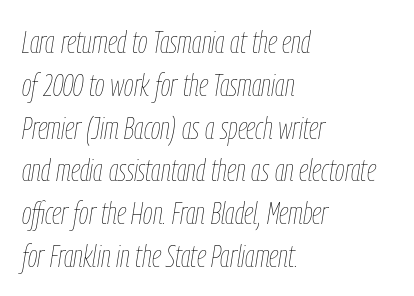
The image shows 31 px thin, condensed type, italic (leaning right); set left-aligned, normal line spacing (1.38x), normal letter spacing, not underlined; low stroke contrast and a medium x-height.
